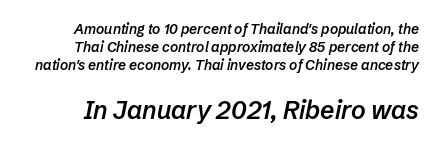
Q: Is the text bold? A: Semi-bold.
Q: Is the text italic (slanted)? A: Yes, it leans right by about 12 degrees.
Q: Is the text underlined? A: No.
Q: Is the spacing between letters normal or unusually wide? A: Normal.
Q: Is the spacing between lines tight, normal or loose? A: Normal.
Q: Which block of text is set in a larger size, the first (top) or the second (bottom)? A: The second (bottom) one.
